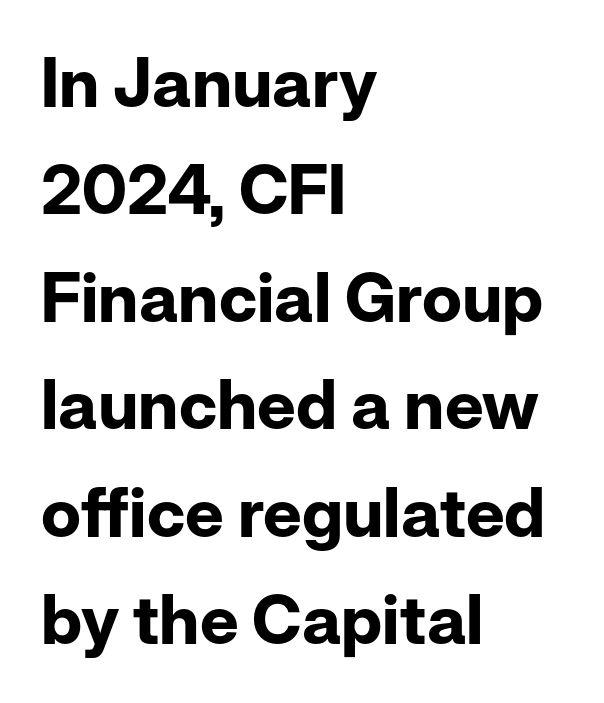
Q: Is the text bold? A: Yes.
Q: Is the text italic (slanted)? A: No, it is upright.
Q: Is the typeface a serif or a sans-serif typeface? A: Sans-serif.
Q: Is the text underlined? A: No.
Q: How is the paragraph aligned? A: Left-aligned.
Q: Is the spacing between letters normal or unusually wide? A: Normal.
Q: Is the spacing between lines tight, normal or loose? A: Normal.
Q: Width (condensed, normal, or wide)? A: Normal.
Q: Stroke contrast? A: Low.
Q: x-height? A: Medium.
Q: Monospaced? A: No.
